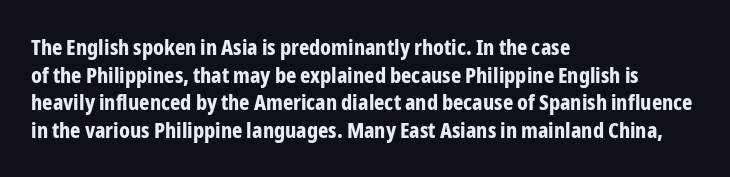
{"italic": "no", "bold": "yes", "underline": "no", "align": "left", "line_spacing": "normal", "line_spacing_ratio": 1.26, "letter_spacing": "normal", "letter_spacing_em": 0.0, "glyph_px": 22}
